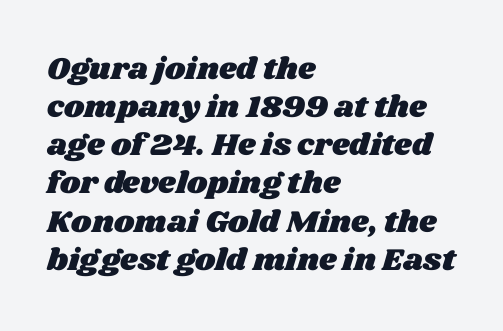
{"width": "wide", "stroke_contrast": "medium", "x_height": "large", "monospaced": "no", "underline": "no", "align": "left", "line_spacing_ratio": 1.23, "letter_spacing": "normal", "letter_spacing_em": 0.0, "glyph_px": 31}
